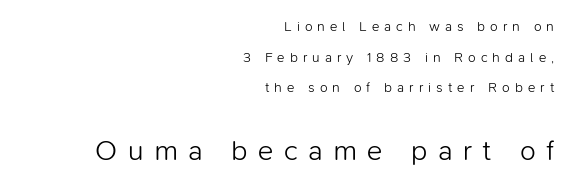
A typesetter would call this proportional, since set widths differ per character. This is sans-serif lettering, the kind often seen on screens and signage. Weight: in the light-to-regular range. The type is letterspaced generously, with wide tracking.
